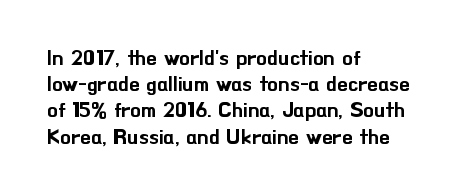
A typesetter would call this leading conventional body-copy spacing. Upright lettering throughout. This rendering uses left alignment, leaving the right contour irregular. The letterforms sit shoulder to shoulder at normal distance. Decoration check: the copy has no underline.
